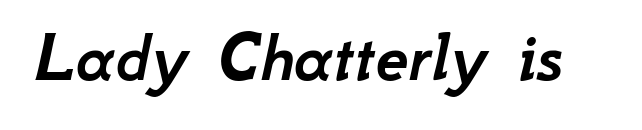
{"italic": "yes", "lean": "right", "slant_degrees": 12, "width": "normal", "stroke_contrast": "low", "x_height": "small", "monospaced": "no", "underline": "no", "letter_spacing": "normal", "letter_spacing_em": 0.0, "glyph_px": 74}
